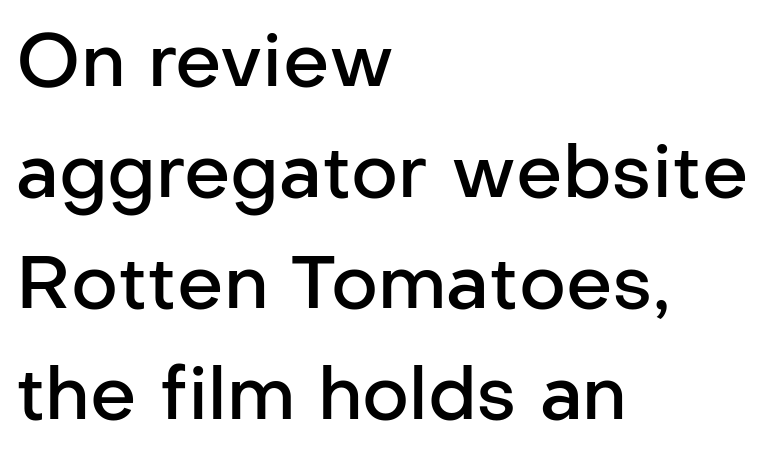
Nothing sits at the stroke ends, so this counts as sans-serif. A semibold gives these letters moderate extra thickness, short of bold. If you drew a line through each stem, it would be perfectly vertical. Note the varied advance widths — an 'i' is clearly narrower than an 'm'.
